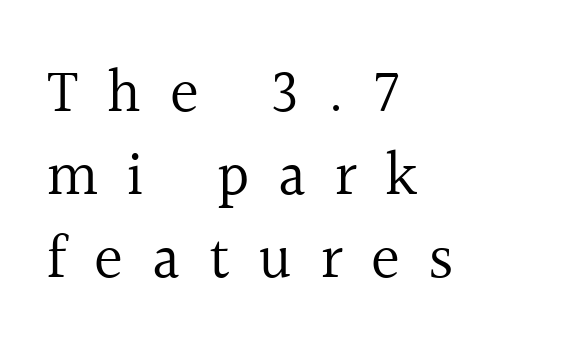
{"serif": "yes", "italic": "no", "bold": "no", "weight": "regular", "width": "normal", "x_height": "medium", "monospaced": "no", "underline": "no", "align": "left", "line_spacing": "normal", "line_spacing_ratio": 1.36, "letter_spacing": "wide", "letter_spacing_em": 0.47, "glyph_px": 61}
